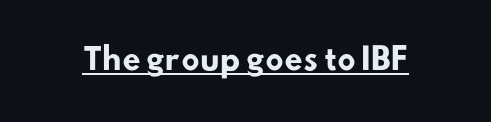
Regarding serifs, this sample does without them. Spacing between characters is what you'd get straight out of the box. Is there an underline? Yes — a line sits under the letters. Typographic density is high because the face is bold.
